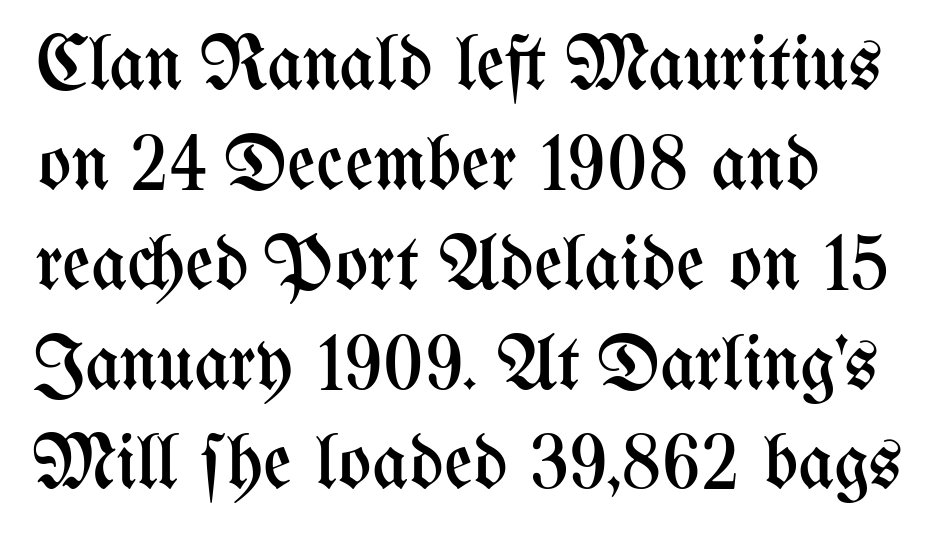
Q: Is the text bold? A: No.
Q: Is the text italic (slanted)? A: No, it is upright.
Q: Is the text underlined? A: No.
Q: How is the paragraph aligned? A: Left-aligned.
Q: Is the spacing between letters normal or unusually wide? A: Normal.
Q: Is the spacing between lines tight, normal or loose? A: Normal.
Q: Width (condensed, normal, or wide)? A: Condensed.
Q: Stroke contrast? A: Medium.
Q: x-height? A: Medium.
Q: Monospaced? A: No.
